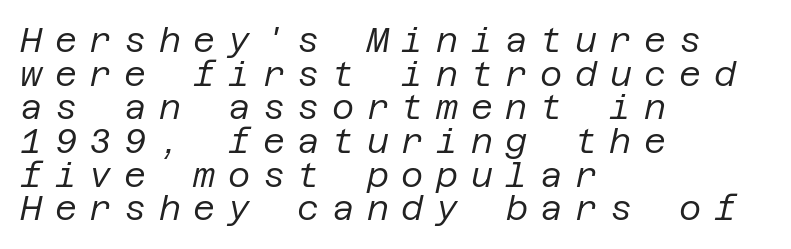
{"italic": "yes", "lean": "right", "slant_degrees": 12, "bold": "no", "weight": "regular", "width": "normal", "stroke_contrast": "low", "x_height": "large", "underline": "no", "align": "left", "line_spacing": "tight", "line_spacing_ratio": 0.99, "letter_spacing": "wide", "letter_spacing_em": 0.37, "glyph_px": 34}
